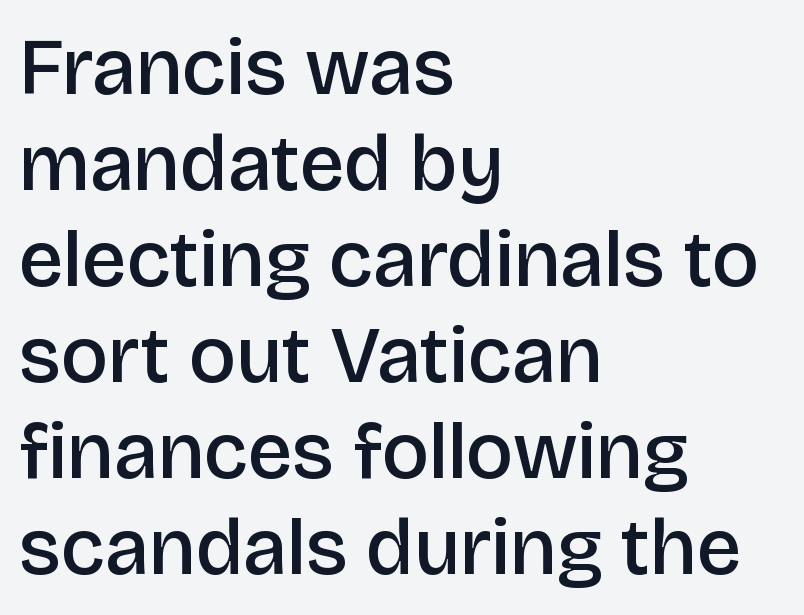
The image shows 80 px semibold sans-serif type, upright; set left-aligned, line spacing 1.2x, normal letter spacing, not underlined; low stroke contrast and a large x-height.
